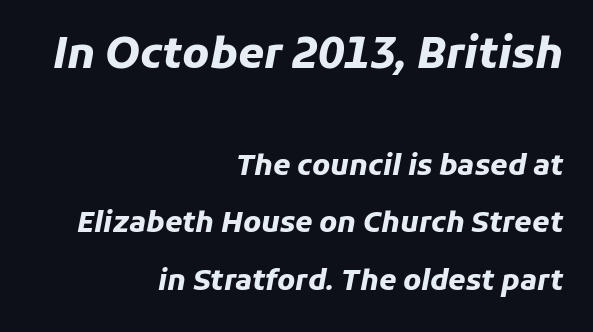
{"italic": "yes", "lean": "right", "slant_degrees": 11, "bold": "yes", "weight": "heavy", "width": "normal", "stroke_contrast": "low", "x_height": "medium", "monospaced": "no", "underline": "no", "align": "right", "line_spacing": "loose", "line_spacing_ratio": 2.04, "letter_spacing": "normal", "letter_spacing_em": 0.0, "larger_block": "first", "size_ratio": 1.5, "glyph_px": 42}
